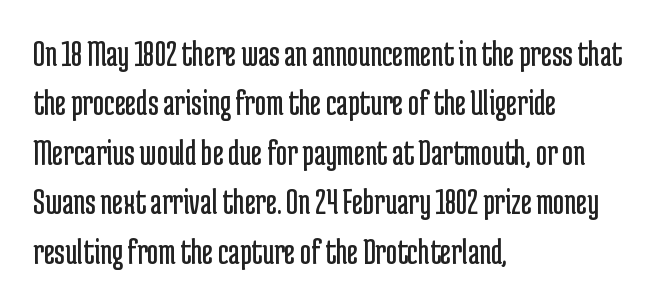
Q: Is the text bold? A: No.
Q: Is the text italic (slanted)? A: No, it is upright.
Q: Is the typeface a serif or a sans-serif typeface? A: Sans-serif.
Q: Is the text underlined? A: No.
Q: How is the paragraph aligned? A: Left-aligned.
Q: Is the spacing between letters normal or unusually wide? A: Normal.
Q: Is the spacing between lines tight, normal or loose? A: Normal.
Q: Width (condensed, normal, or wide)? A: Condensed.
Q: Stroke contrast? A: Low.
Q: x-height? A: Medium.
Q: Monospaced? A: No.
